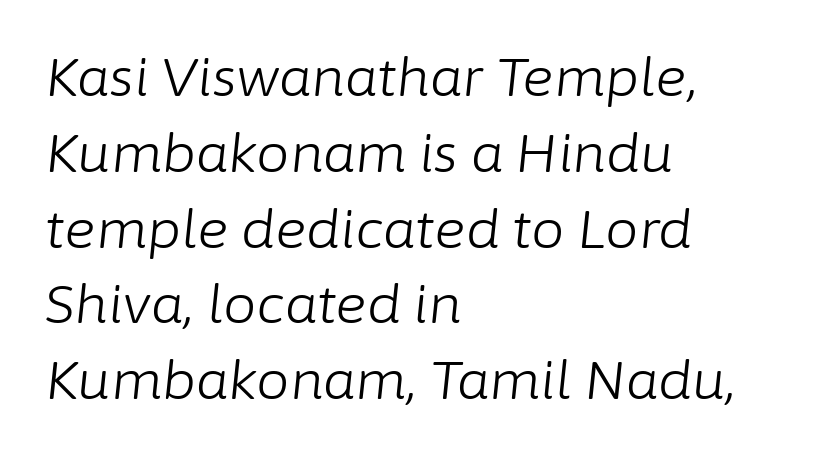
{"italic": "yes", "lean": "right", "slant_degrees": 6, "bold": "no", "weight": "light", "width": "normal", "stroke_contrast": "low", "x_height": "medium", "monospaced": "no", "underline": "no", "align": "left", "line_spacing": "normal", "line_spacing_ratio": 1.43, "letter_spacing": "normal", "letter_spacing_em": 0.0, "glyph_px": 53}
